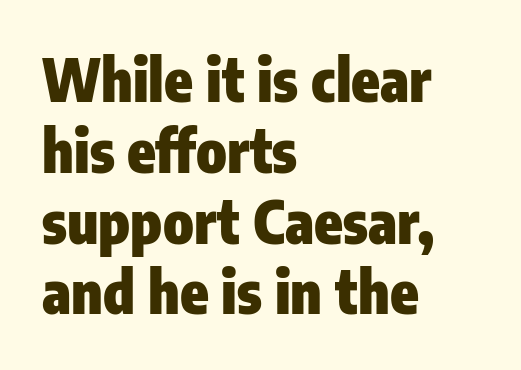
The image shows 58 px heavy, condensed sans-serif type, upright; set left-aligned, line spacing 1.22x, normal letter spacing, not underlined; low stroke contrast and a medium x-height.
